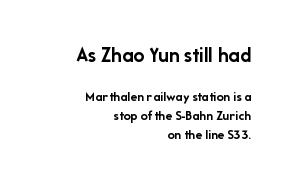
{"italic": "no", "bold": "yes", "underline": "no", "align": "right", "line_spacing": "normal", "line_spacing_ratio": 1.34, "letter_spacing": "normal", "letter_spacing_em": 0.0, "larger_block": "first", "size_ratio": 1.57, "glyph_px": 22}
